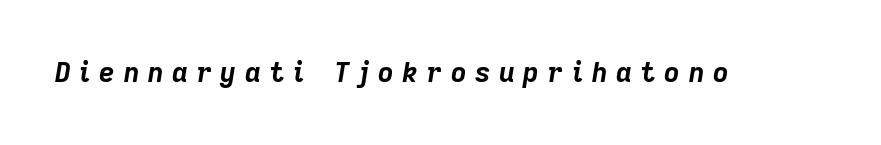
Q: Is the text bold? A: Yes.
Q: Is the text italic (slanted)? A: Yes, it leans right by about 9 degrees.
Q: Is the text underlined? A: No.
Q: Is the spacing between letters normal or unusually wide? A: Unusually wide.
